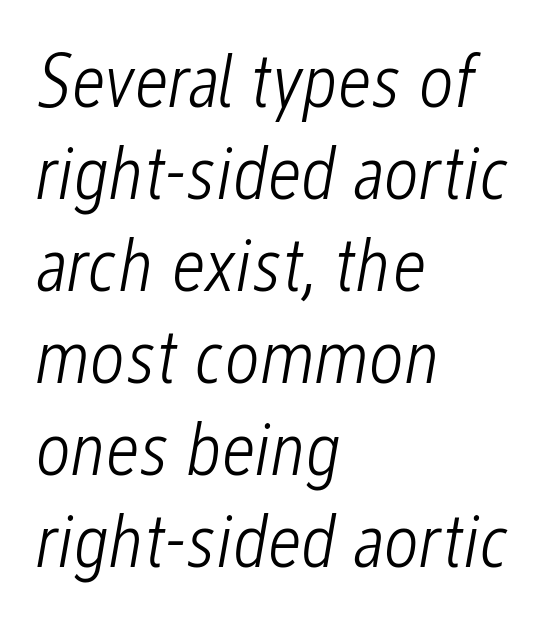
The image shows 76 px light, condensed type, italic (leaning right); set left-aligned, line spacing 1.21x, normal letter spacing, not underlined; low stroke contrast and a medium x-height.
